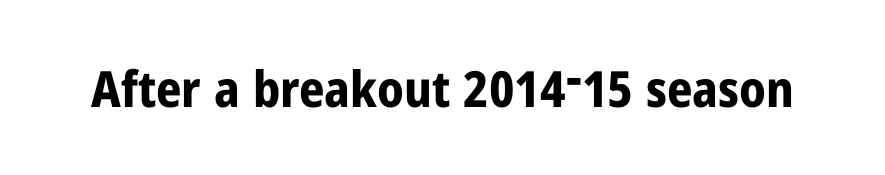
The image shows 50 px bold, condensed sans-serif type, upright; set normal letter spacing, not underlined; low stroke contrast and a medium x-height.
